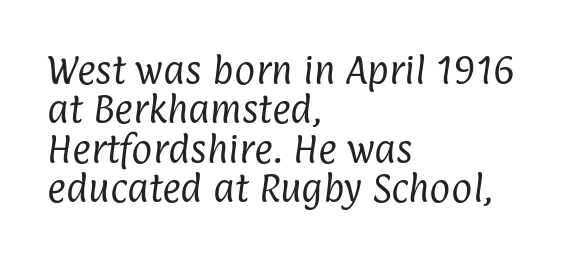
Q: Is the text bold? A: No.
Q: Is the typeface a serif or a sans-serif typeface? A: Sans-serif.
Q: Is the text underlined? A: No.
Q: How is the paragraph aligned? A: Left-aligned.
Q: Is the spacing between letters normal or unusually wide? A: Normal.
Q: Width (condensed, normal, or wide)? A: Condensed.
Q: Stroke contrast? A: Low.
Q: x-height? A: Medium.
Q: Monospaced? A: No.
